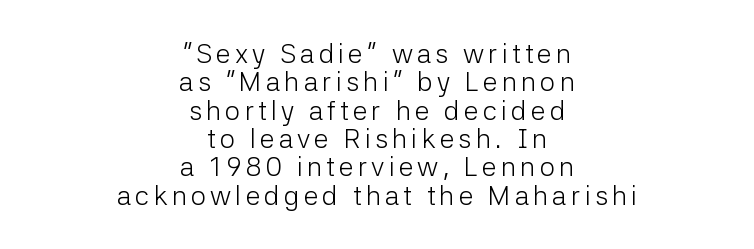
Designer's note — italics off, roman on. Reading down the block, each line starts at a different indent, mirrored at its end. In terms of leading, this rendering errs on the cramped side. No chunkiness to these letters — they're not bold.
